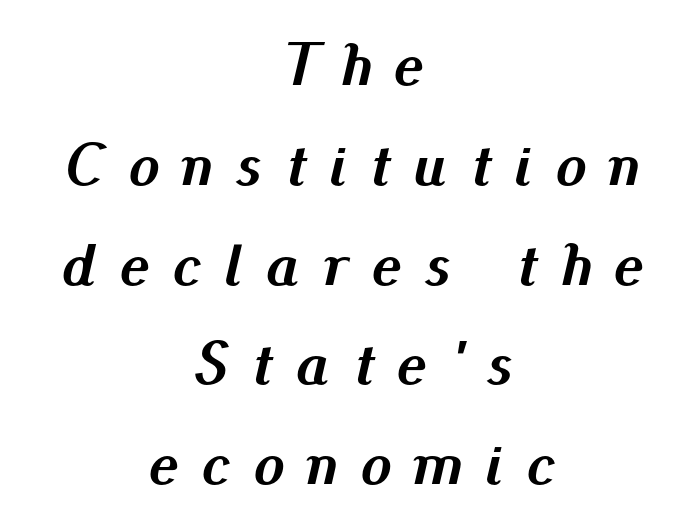
Q: Is the text bold? A: Yes.
Q: Is the text italic (slanted)? A: Yes, it leans right by about 13 degrees.
Q: Is the text underlined? A: No.
Q: How is the paragraph aligned? A: Centered.
Q: Is the spacing between letters normal or unusually wide? A: Unusually wide.
Q: Is the spacing between lines tight, normal or loose? A: Normal.
Q: Width (condensed, normal, or wide)? A: Normal.
Q: Stroke contrast? A: Medium.
Q: x-height? A: Small.
Q: Monospaced? A: No.
